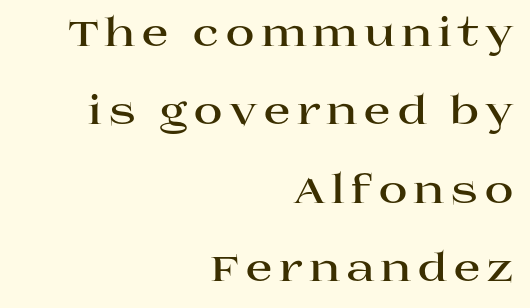
{"serif": "yes", "italic": "no", "bold": "yes", "weight": "bold", "width": "wide", "stroke_contrast": "high", "x_height": "large", "monospaced": "no", "underline": "no", "align": "right", "line_spacing": "loose", "line_spacing_ratio": 1.96, "glyph_px": 40}
